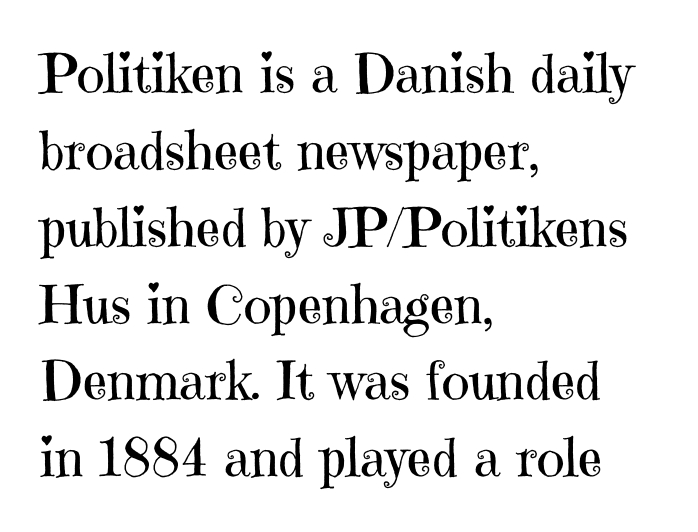
{"serif": "yes", "italic": "no", "bold": "no", "weight": "regular", "width": "normal", "stroke_contrast": "high", "x_height": "medium", "monospaced": "no", "underline": "no", "align": "left", "line_spacing": "normal", "line_spacing_ratio": 1.45, "letter_spacing": "normal", "letter_spacing_em": 0.0, "glyph_px": 53}
